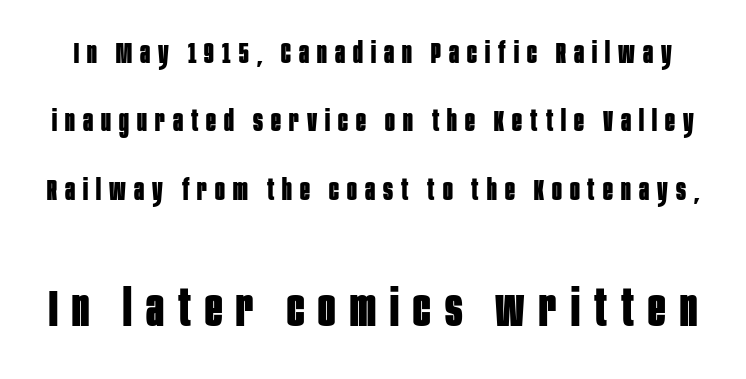
Q: Is the text bold? A: Yes.
Q: Is the text italic (slanted)? A: No, it is upright.
Q: Is the typeface a serif or a sans-serif typeface? A: Sans-serif.
Q: Is the text underlined? A: No.
Q: Is the spacing between letters normal or unusually wide? A: Unusually wide.
Q: Is the spacing between lines tight, normal or loose? A: Loose.
Q: Which block of text is set in a larger size, the first (top) or the second (bottom)? A: The second (bottom) one.
Q: Width (condensed, normal, or wide)? A: Condensed.
Q: Stroke contrast? A: Low.
Q: x-height? A: Large.
Q: Monospaced? A: No.
